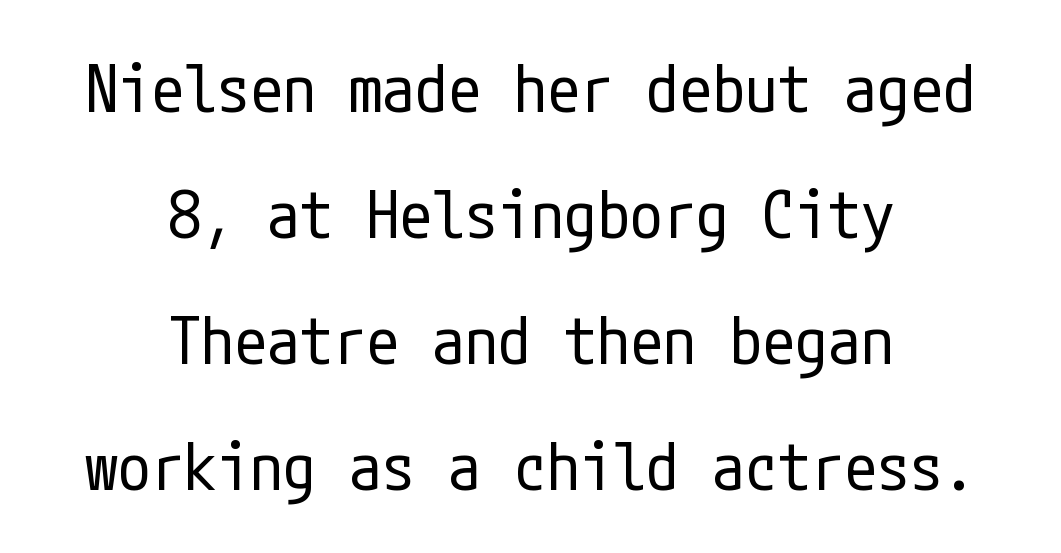
Q: Is the text bold? A: No.
Q: Is the text italic (slanted)? A: No, it is upright.
Q: Is the typeface a serif or a sans-serif typeface? A: Sans-serif.
Q: Is the text underlined? A: No.
Q: How is the paragraph aligned? A: Centered.
Q: Is the spacing between letters normal or unusually wide? A: Normal.
Q: Is the spacing between lines tight, normal or loose? A: Loose.
Q: Width (condensed, normal, or wide)? A: Condensed.
Q: Stroke contrast? A: Low.
Q: x-height? A: Medium.
